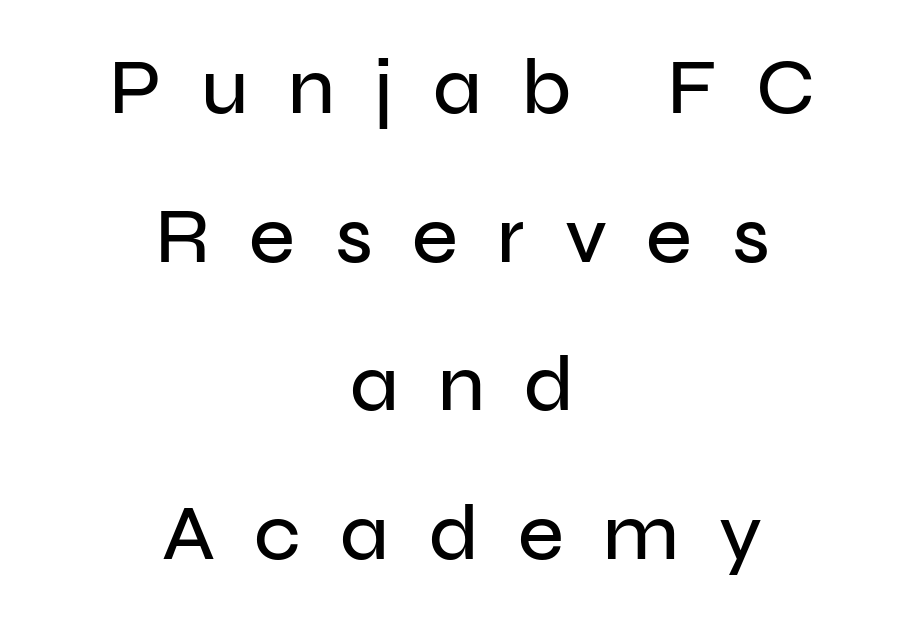
{"serif": "no", "italic": "no", "width": "normal", "stroke_contrast": "low", "x_height": "medium", "monospaced": "no", "underline": "no", "align": "center", "line_spacing_ratio": 1.88, "letter_spacing": "wide", "letter_spacing_em": 0.5, "glyph_px": 79}
